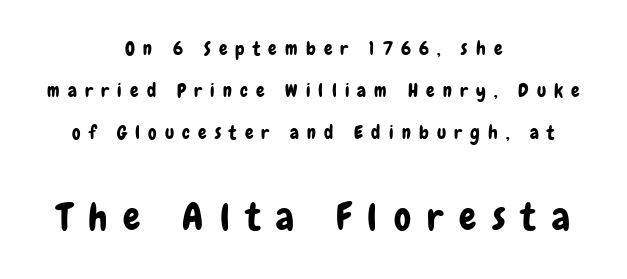
Scale increases going downward across the two blocks. The zone under the glyphs is completely vacant. This sample has the flowing, uneven cadence of proportional lettering. This sample uses a sans-serif face.
